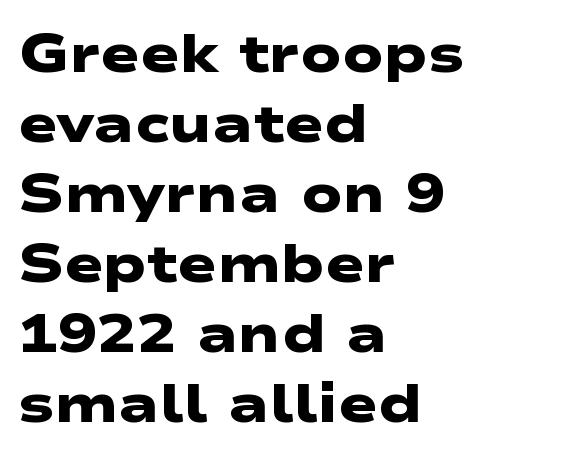
The image shows 53 px heavy, wide sans-serif type; set left-aligned, normal line spacing (1.32x), normal letter spacing, not underlined; low stroke contrast and a medium x-height.
